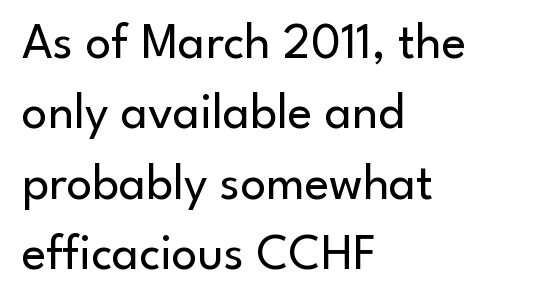
{"serif": "no", "italic": "no", "bold": "no", "weight": "regular", "width": "normal", "stroke_contrast": "low", "x_height": "small", "monospaced": "no", "underline": "no", "align": "left", "line_spacing": "normal", "line_spacing_ratio": 1.38, "letter_spacing": "normal", "letter_spacing_em": 0.0, "glyph_px": 51}
